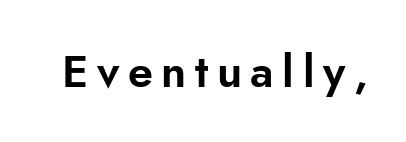
The image shows 45 px sans-serif type, upright; set not underlined; low stroke contrast and a small x-height.
